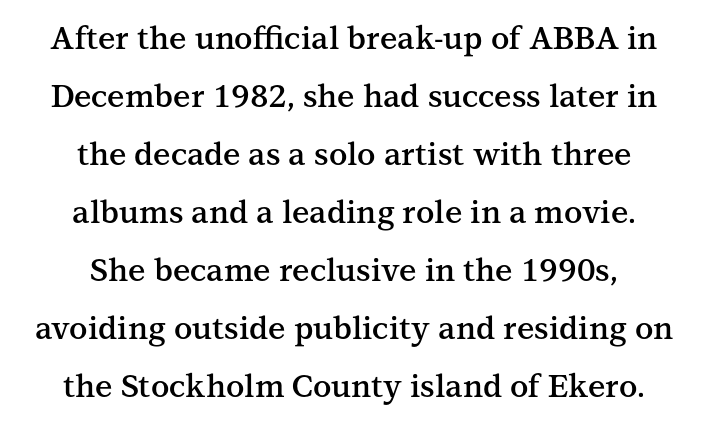
Only glyphs here, with clear space below each row. Teacher's note: observe the equal gaps on both sides — that is centered alignment. What kind of face is this? One with serifs. The letters advance in unequal steps, a hallmark of proportional type. The lettering stays uniformly vertical, giving the passage a roman look. Look at the tracking — it's just the regular setting, nothing added.
